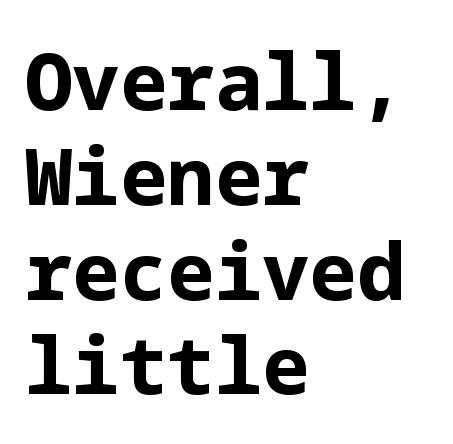
It's the straight-up-and-down kind of type. All the whitespace from short lines collects on the right. The tracking reads as untouched default to a designer's eye. The glyphs are unaccompanied by any horizontal stroke below them.
